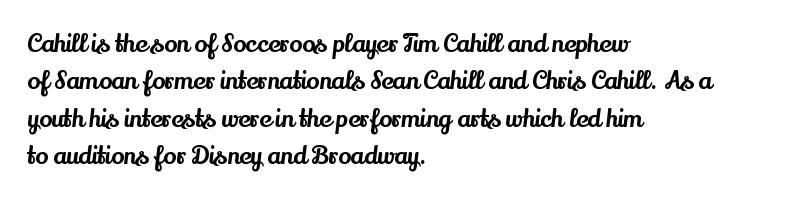
The image shows 24 px text type; set left-aligned, normal line spacing (1.56x), normal letter spacing, not underlined.
